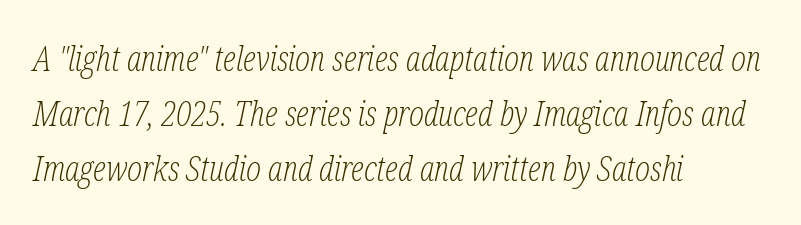
Q: Is the text bold? A: No.
Q: Is the text italic (slanted)? A: Yes, it leans right by about 12 degrees.
Q: Is the typeface a serif or a sans-serif typeface? A: Serif.
Q: Is the text underlined? A: No.
Q: How is the paragraph aligned? A: Left-aligned.
Q: Is the spacing between letters normal or unusually wide? A: Normal.
Q: Is the spacing between lines tight, normal or loose? A: Normal.
Q: Width (condensed, normal, or wide)? A: Condensed.
Q: Stroke contrast? A: Low.
Q: x-height? A: Medium.
Q: Monospaced? A: No.
